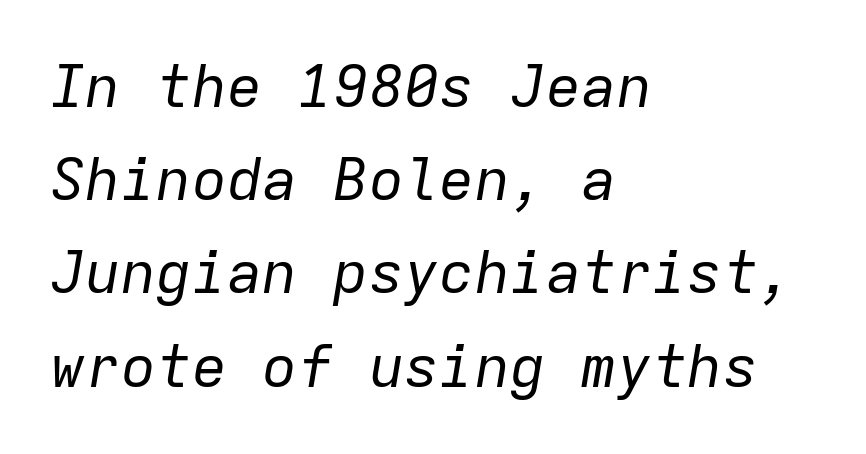
Q: Is the text bold? A: No.
Q: Is the text italic (slanted)? A: Yes, it leans right by about 9 degrees.
Q: Is the text underlined? A: No.
Q: How is the paragraph aligned? A: Left-aligned.
Q: Is the spacing between letters normal or unusually wide? A: Normal.
Q: Is the spacing between lines tight, normal or loose? A: Normal.
Q: Width (condensed, normal, or wide)? A: Normal.
Q: Stroke contrast? A: Low.
Q: x-height? A: Medium.
Q: Monospaced? A: Yes.
